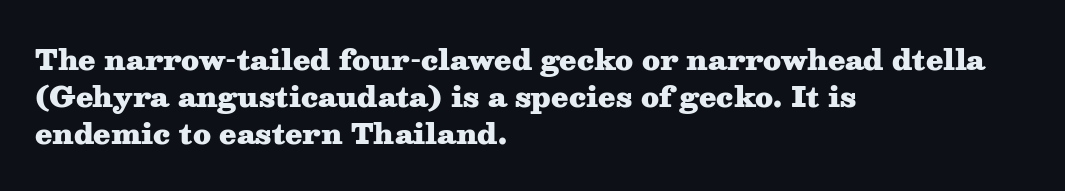
Q: Is the text bold? A: Yes.
Q: Is the text italic (slanted)? A: No, it is upright.
Q: Is the typeface a serif or a sans-serif typeface? A: Serif.
Q: Is the text underlined? A: No.
Q: How is the paragraph aligned? A: Left-aligned.
Q: Is the spacing between letters normal or unusually wide? A: Normal.
Q: Is the spacing between lines tight, normal or loose? A: Normal.
Q: Width (condensed, normal, or wide)? A: Wide.
Q: Stroke contrast? A: Medium.
Q: x-height? A: Medium.
Q: Monospaced? A: No.
